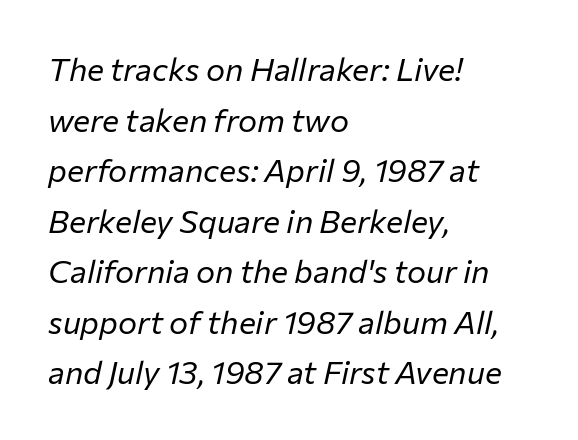
The image shows 32 px regular-weight type, italic (leaning right); set left-aligned, normal line spacing (1.58x), normal letter spacing, not underlined; low stroke contrast and a medium x-height.
